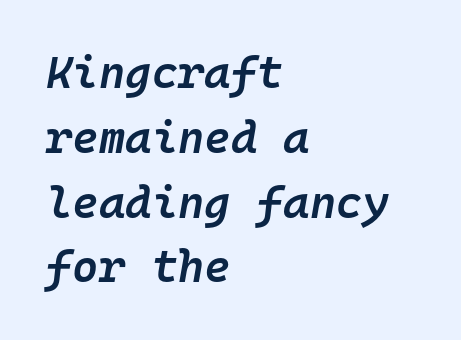
Each word holds together tightly as a unit, with standard inter-letter gaps. Tall strokes in this sample are angled rather than plumb. The font is running at a semibold setting, under full bold. Is this a fixed-width face? Yes — each glyph sits in an identical cell.
